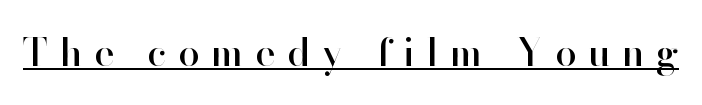
Q: Is the text italic (slanted)? A: No, it is upright.
Q: Is the typeface a serif or a sans-serif typeface? A: Sans-serif.
Q: Is the text underlined? A: Yes.
Q: Is the spacing between letters normal or unusually wide? A: Unusually wide.
Q: Width (condensed, normal, or wide)? A: Normal.
Q: Stroke contrast? A: High.
Q: x-height? A: Small.
Q: Monospaced? A: No.
